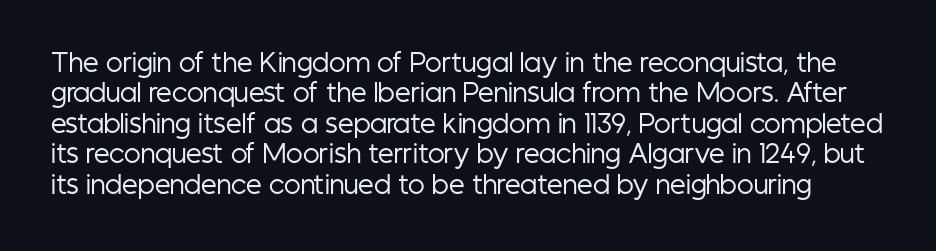
The image shows 25 px text type, upright; set line spacing 1.22x, normal letter spacing, not underlined.
